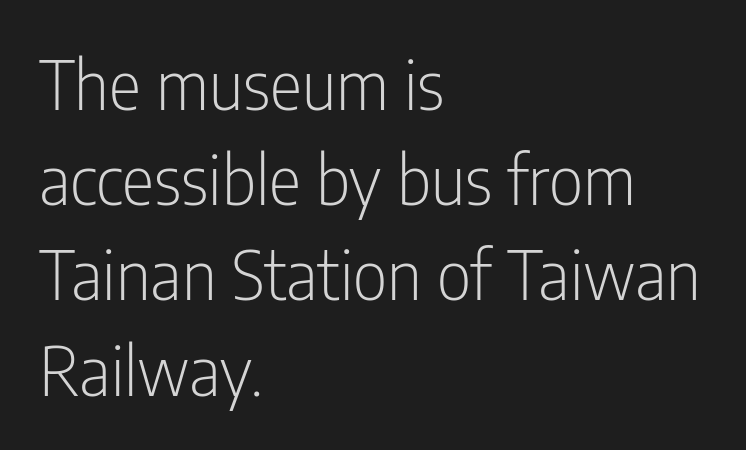
The image shows 68 px light, condensed sans-serif type, upright; set left-aligned, normal line spacing (1.4x), normal letter spacing, not underlined; low stroke contrast and a medium x-height.
